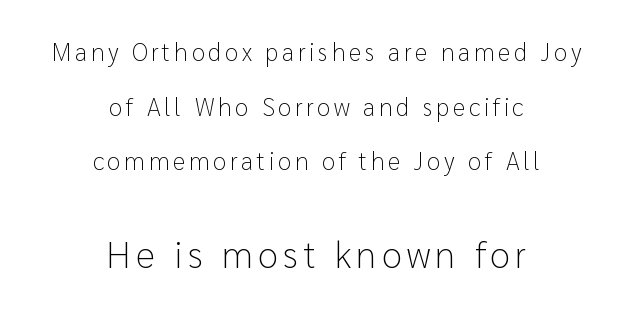
Q: Is the text bold? A: No.
Q: Is the text italic (slanted)? A: No, it is upright.
Q: Is the typeface a serif or a sans-serif typeface? A: Sans-serif.
Q: Is the text underlined? A: No.
Q: How is the paragraph aligned? A: Centered.
Q: Is the spacing between lines tight, normal or loose? A: Loose.
Q: Which block of text is set in a larger size, the first (top) or the second (bottom)? A: The second (bottom) one.
Q: Width (condensed, normal, or wide)? A: Normal.
Q: Stroke contrast? A: Low.
Q: x-height? A: Medium.
Q: Monospaced? A: No.
